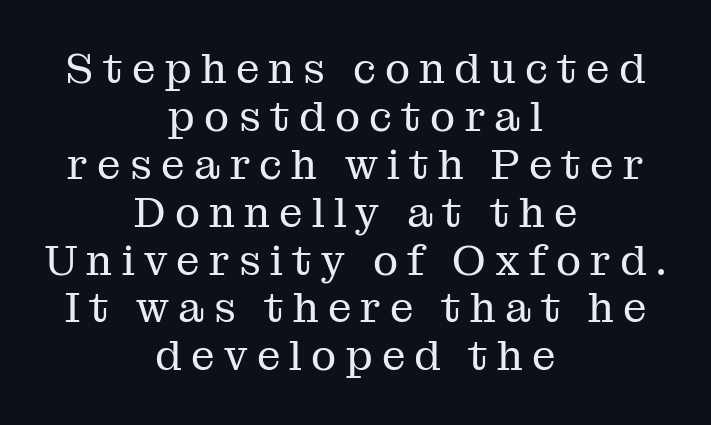
The image shows 42 px regular-weight serif type, upright; set centered, tight line spacing (1.14x), unusually wide letter spacing (+0.22 em), not underlined; medium stroke contrast and a medium x-height.
